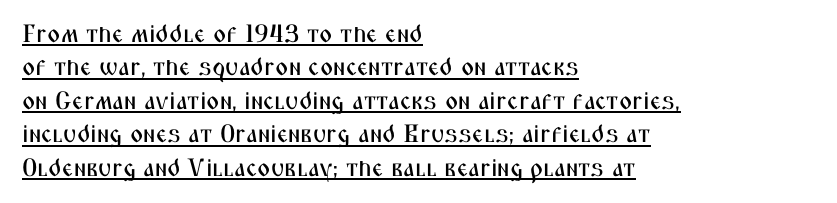
Q: Is the text italic (slanted)? A: No, it is upright.
Q: Is the text underlined? A: Yes.
Q: How is the paragraph aligned? A: Left-aligned.
Q: Is the spacing between letters normal or unusually wide? A: Normal.
Q: Is the spacing between lines tight, normal or loose? A: Normal.
